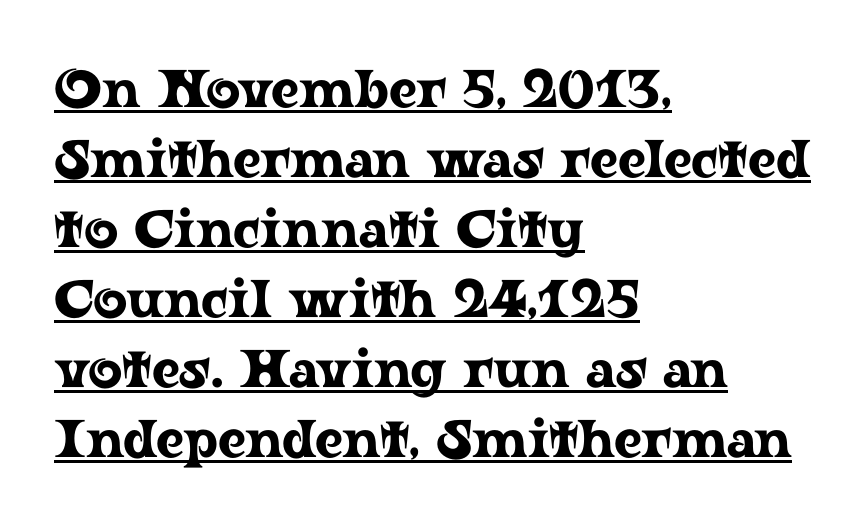
{"serif": "yes", "italic": "no", "width": "wide", "stroke_contrast": "low", "x_height": "medium", "monospaced": "no", "underline": "yes", "align": "left", "line_spacing": "normal", "line_spacing_ratio": 1.32, "letter_spacing": "normal", "letter_spacing_em": 0.0, "glyph_px": 53}
